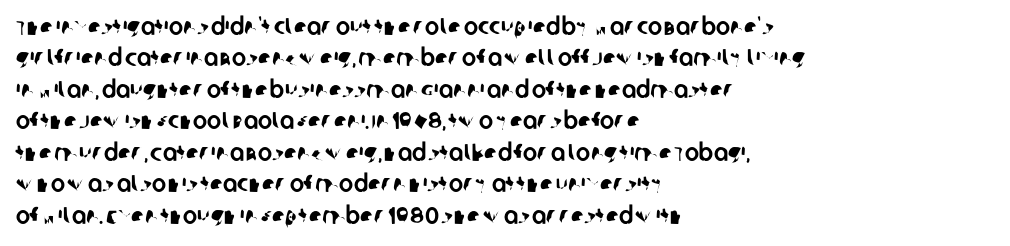
Observe the ordinary spacing: letters are neighbours, not strangers. The string is rendered with underlining switched off. Normally led — the rows are evenly, conventionally spaced. The rendering anchors every line to the left-hand side.
